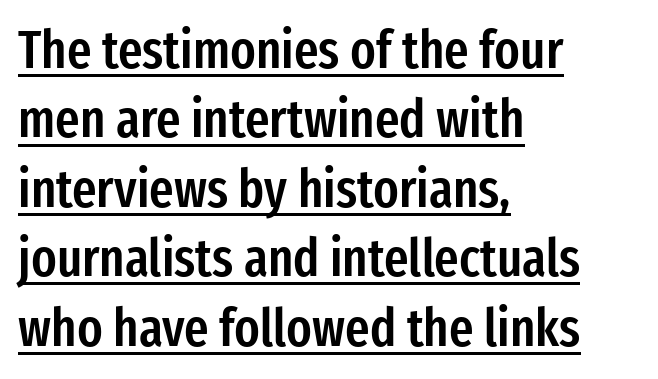
Looks like regular typesetting: each glyph gets only the width it needs. A sans-serif font was chosen for this passage. A fair bit of extra ink — the face is semibold, not bold. The ragged edge is on the right, which tells us the setting is flush left. These lines were composed using upright roman letters.
